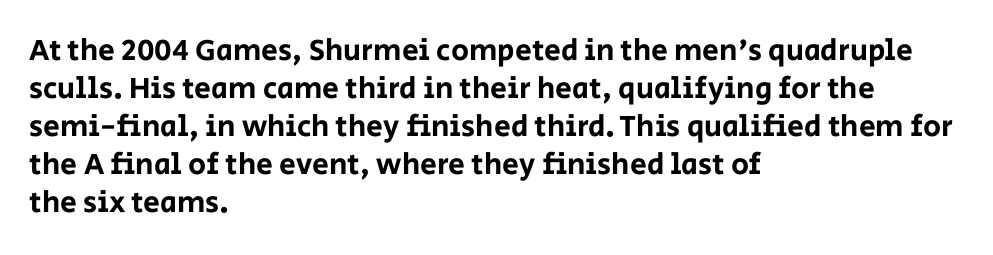
{"serif": "no", "italic": "no", "width": "normal", "stroke_contrast": "low", "x_height": "large", "monospaced": "no", "underline": "no", "align": "left", "line_spacing": "normal", "line_spacing_ratio": 1.27, "letter_spacing": "normal", "letter_spacing_em": 0.0, "glyph_px": 30}
